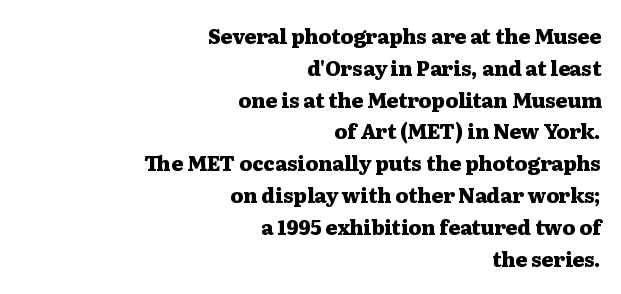
The image shows 20 px bold type, upright; set right-aligned, normal line spacing (1.59x), normal letter spacing, not underlined.
